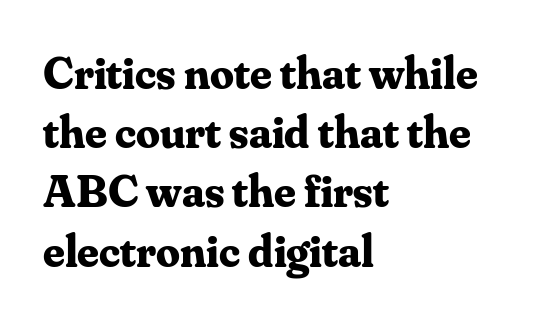
{"serif": "yes", "italic": "no", "bold": "yes", "weight": "bold", "width": "normal", "stroke_contrast": "medium", "x_height": "small", "monospaced": "no", "underline": "no", "align": "left", "line_spacing": "normal", "line_spacing_ratio": 1.26, "letter_spacing": "normal", "letter_spacing_em": 0.0, "glyph_px": 47}
